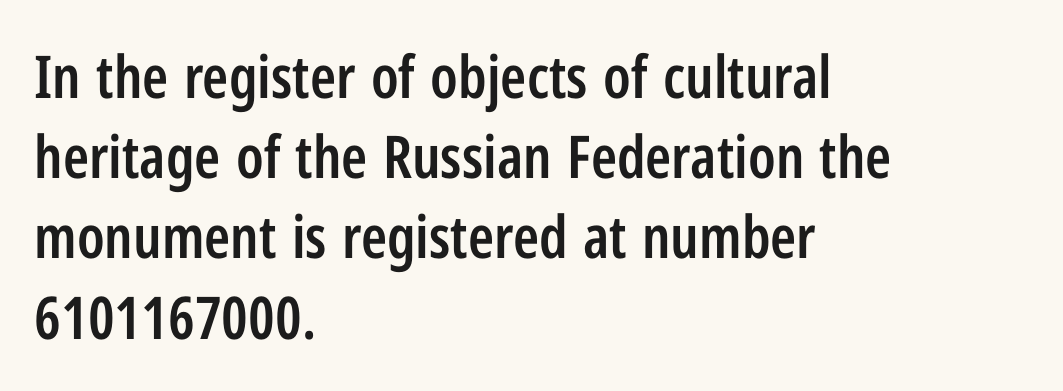
Q: Is the text bold? A: Semi-bold.
Q: Is the text italic (slanted)? A: No, it is upright.
Q: Is the typeface a serif or a sans-serif typeface? A: Sans-serif.
Q: Is the text underlined? A: No.
Q: How is the paragraph aligned? A: Left-aligned.
Q: Is the spacing between letters normal or unusually wide? A: Normal.
Q: Is the spacing between lines tight, normal or loose? A: Normal.
Q: Width (condensed, normal, or wide)? A: Condensed.
Q: Stroke contrast? A: Low.
Q: x-height? A: Medium.
Q: Monospaced? A: No.
